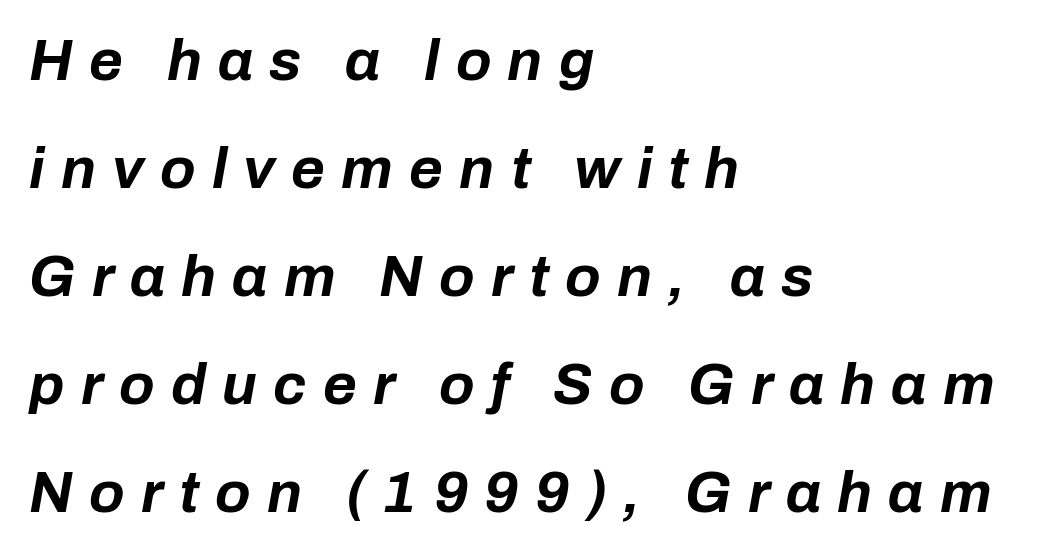
The image shows 58 px bold type, italic (leaning right); set left-aligned, line spacing 1.86x, unusually wide letter spacing (+0.28 em), not underlined; low stroke contrast and a medium x-height.
